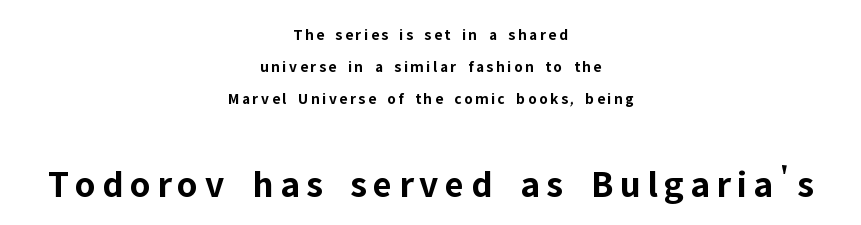
{"serif": "no", "italic": "no", "bold": "yes", "weight": "bold", "width": "normal", "stroke_contrast": "low", "x_height": "medium", "monospaced": "no", "underline": "no", "align": "center", "line_spacing": "loose", "line_spacing_ratio": 1.99, "larger_block": "second", "size_ratio": 2.44, "glyph_px": 39}
